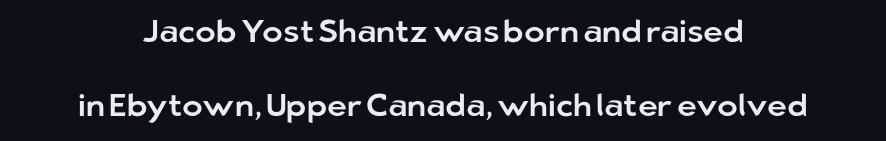
In terms of leading, this rendering errs on the spacious side. Any mark beneath the type? The region is blank. These lines are rendered in a variable-pitch font. Nothing sits at the stroke ends, so this counts as sans-serif. Letter spacing: default. The font's upright variant was chosen for this text.
